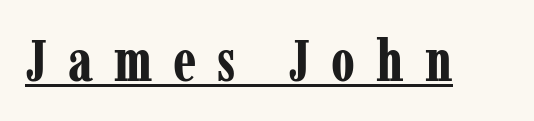
{"serif": "yes", "italic": "no", "bold": "yes", "weight": "bold", "width": "condensed", "stroke_contrast": "low", "x_height": "medium", "monospaced": "no", "underline": "yes", "letter_spacing": "wide", "letter_spacing_em": 0.36, "glyph_px": 58}
